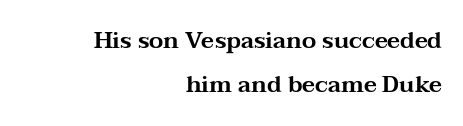
These lines are set flush right with a ragged left edge. Standard letterfit; no display-style spreading of the glyphs. Students, observe: this is what heavily led, spacious text looks like. Words float on clear page, feet unadorned. Characters remain perfectly vertical along every line.
